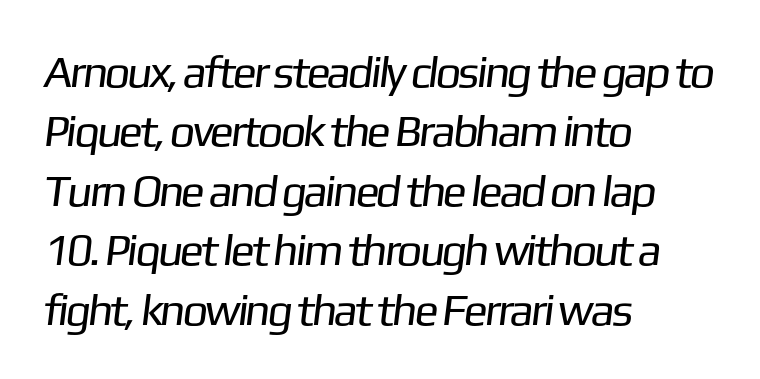
Varying glyph widths throughout — classic text-font behaviour. Regarding leading, the lines here are spaced in the standard way. These glyphs show unthickened strokes, regular width or finer. Default kerning and tracking; the words read as compact shapes. Beneath every word, the page is bare.
